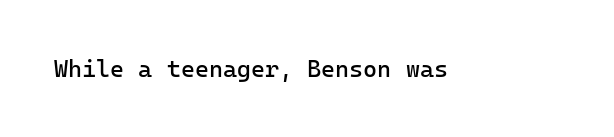
The image shows 24 px text type, upright; set normal letter spacing, not underlined.
